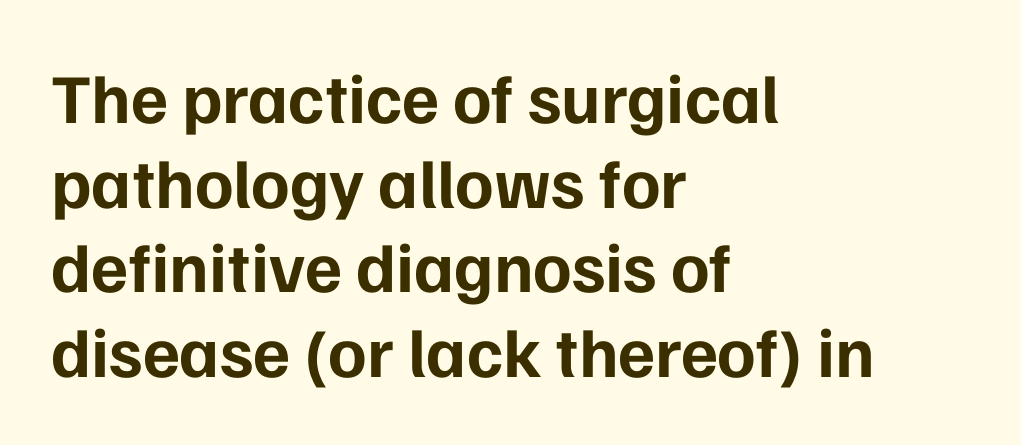
{"serif": "no", "italic": "no", "bold": "yes", "weight": "bold", "width": "normal", "stroke_contrast": "low", "x_height": "medium", "monospaced": "no", "underline": "no", "align": "left", "line_spacing_ratio": 1.21, "letter_spacing": "normal", "letter_spacing_em": 0.0, "glyph_px": 70}
